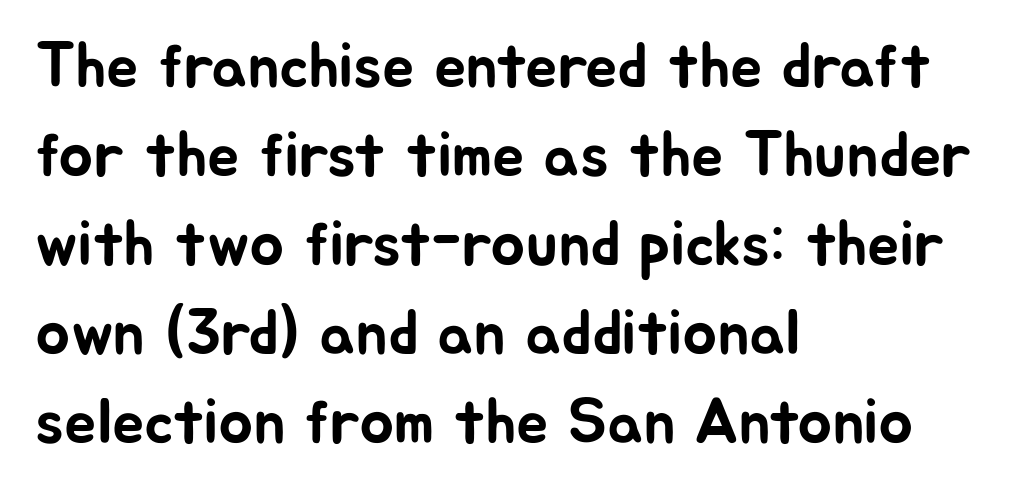
Q: Is the text italic (slanted)? A: No, it is upright.
Q: Is the typeface a serif or a sans-serif typeface? A: Sans-serif.
Q: Is the text underlined? A: No.
Q: How is the paragraph aligned? A: Left-aligned.
Q: Is the spacing between letters normal or unusually wide? A: Normal.
Q: Is the spacing between lines tight, normal or loose? A: Normal.
Q: Width (condensed, normal, or wide)? A: Normal.
Q: Stroke contrast? A: Low.
Q: x-height? A: Medium.
Q: Monospaced? A: No.
